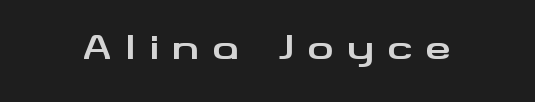
The image shows 33 px bold, wide sans-serif type, upright; set unusually wide letter spacing (+0.4 em), not underlined; medium stroke contrast and a small x-height.
